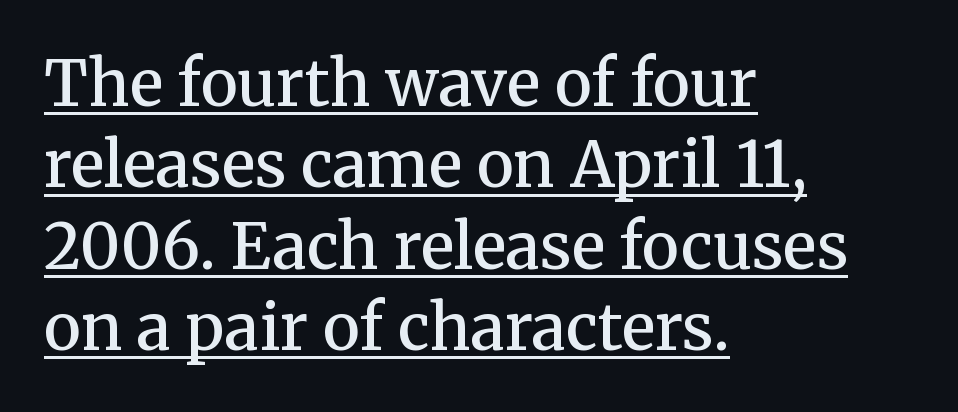
The rendering uses the underline text-decoration. No italicization has been applied; the sample stays upright. Emphasis by weight is partial: semibold. The face used here is rendered with its standard letterfit. Note the varied advance widths — an 'i' is clearly narrower than an 'm'. Leftover space on each line is placed entirely after the last word.
